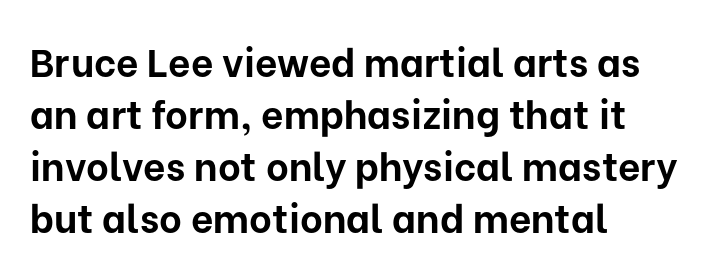
Q: Is the text bold? A: Yes.
Q: Is the text italic (slanted)? A: No, it is upright.
Q: Is the typeface a serif or a sans-serif typeface? A: Sans-serif.
Q: Is the text underlined? A: No.
Q: How is the paragraph aligned? A: Left-aligned.
Q: Is the spacing between letters normal or unusually wide? A: Normal.
Q: Is the spacing between lines tight, normal or loose? A: Normal.
Q: Width (condensed, normal, or wide)? A: Normal.
Q: Stroke contrast? A: Low.
Q: x-height? A: Medium.
Q: Monospaced? A: No.
